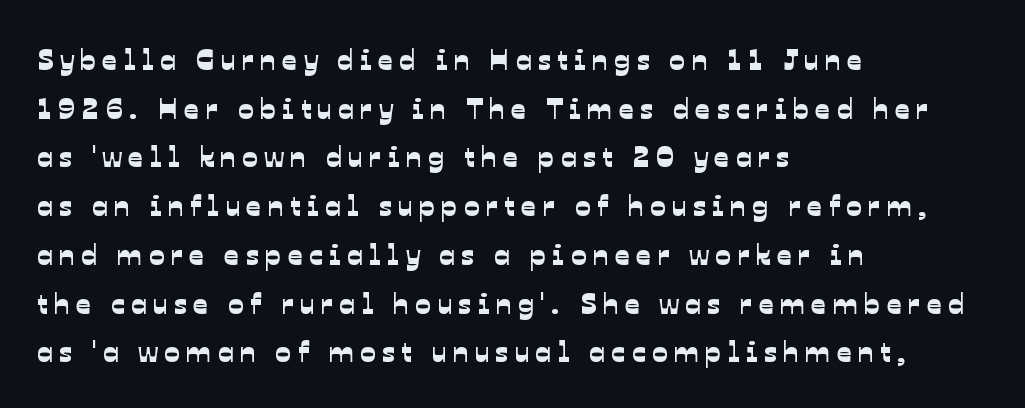
The image shows 29 px sans-serif type; set left-aligned, normal line spacing (1.68x), unusually wide letter spacing (+0.22 em), not underlined; low stroke contrast and a medium x-height.
